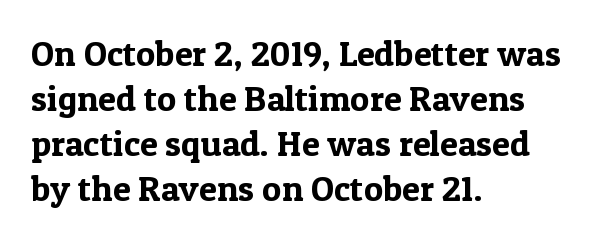
The image shows 36 px serif type, upright; set left-aligned, normal line spacing (1.25x), normal letter spacing, not underlined; a medium x-height.
